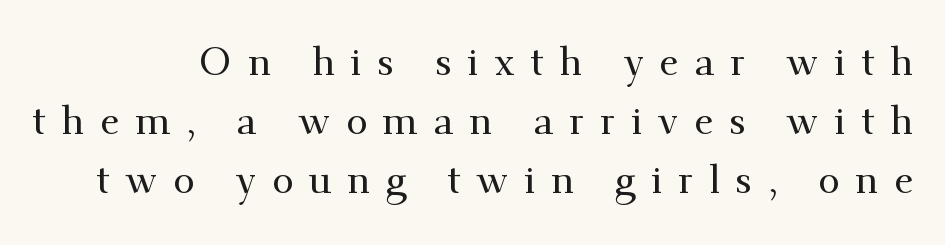
The face used here is proportionally spaced, like ordinary book or web type. Underlining? Definitely not there. Here the glyphs are tracked loosely, breaking word shapes into spaced letters. A typesetter would label this face a serif.
